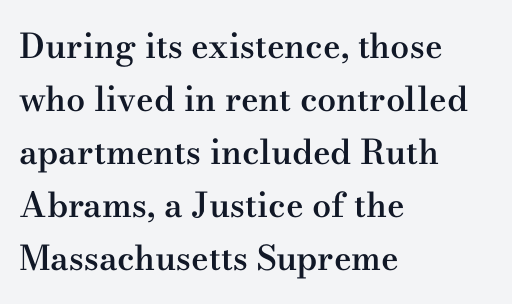
Regular leading. Only glyphs here, with clear space below each row. Which margin do the lines hug? The left one — the right edge is uneven. Look at the tracking — it's just the regular setting, nothing added.
